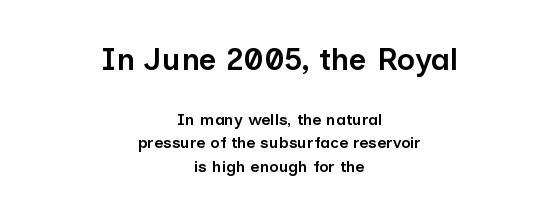
{"serif": "no", "italic": "no", "bold": "semi", "weight": "semibold", "width": "normal", "stroke_contrast": "low", "x_height": "medium", "monospaced": "no", "underline": "no", "align": "center", "line_spacing": "normal", "line_spacing_ratio": 1.44, "letter_spacing": "normal", "letter_spacing_em": 0.0, "larger_block": "first", "size_ratio": 1.94, "glyph_px": 31}
